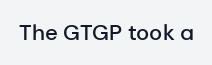
The image shows 22 px text type, upright; set normal letter spacing, not underlined.
